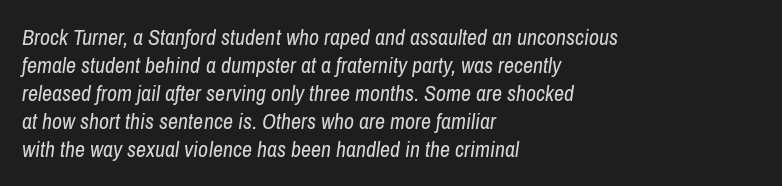
Quick note: italic. Letters have the restrained weight of plain body copy at most. The zone under the glyphs is completely vacant. How are the letters spaced? Ordinarily, with no added tracking.
